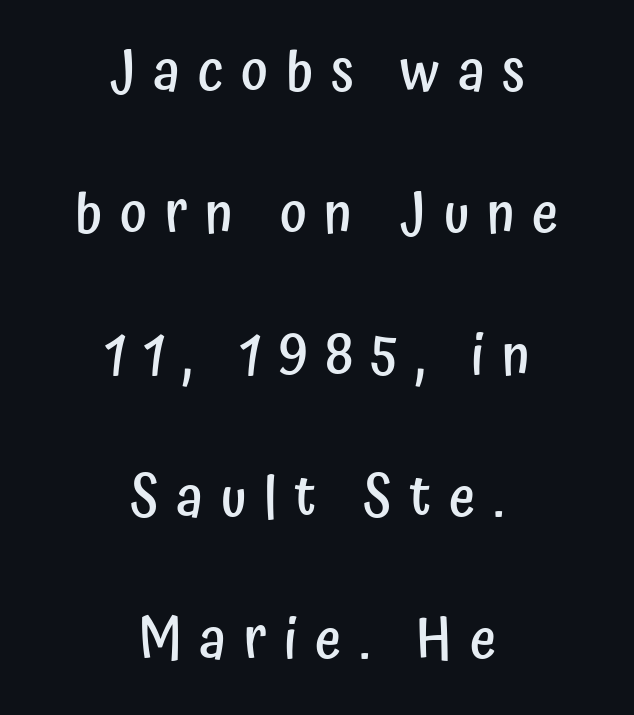
Q: Is the text bold? A: Semi-bold.
Q: Is the text italic (slanted)? A: No, it is upright.
Q: Is the typeface a serif or a sans-serif typeface? A: Sans-serif.
Q: Is the text underlined? A: No.
Q: How is the paragraph aligned? A: Centered.
Q: Is the spacing between letters normal or unusually wide? A: Unusually wide.
Q: Is the spacing between lines tight, normal or loose? A: Loose.
Q: Width (condensed, normal, or wide)? A: Condensed.
Q: Stroke contrast? A: Low.
Q: x-height? A: Medium.
Q: Monospaced? A: No.
